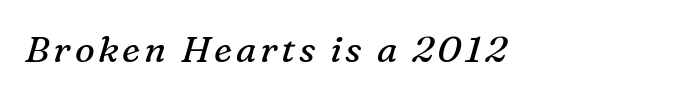
A clean baseline with only descenders dipping below it. Is the type slanted? Yes — the strokes lean at a clear angle. These lines are rendered in a variable-pitch font. Regarding serifs, this sample has them.
